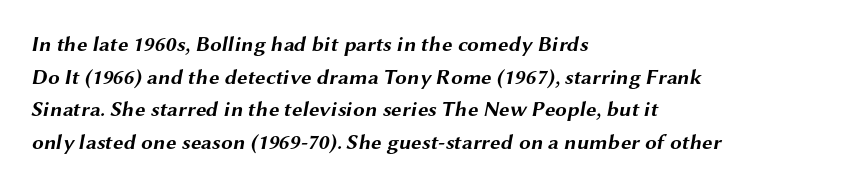
Q: Is the text bold? A: Yes.
Q: Is the text underlined? A: No.
Q: How is the paragraph aligned? A: Left-aligned.
Q: Is the spacing between letters normal or unusually wide? A: Normal.
Q: Is the spacing between lines tight, normal or loose? A: Normal.
